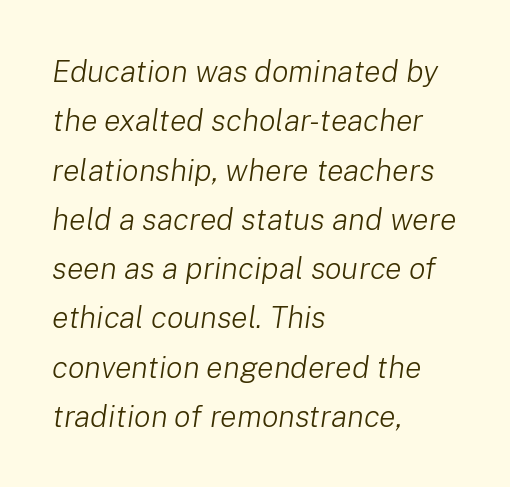
{"italic": "yes", "lean": "right", "slant_degrees": 8, "bold": "no", "weight": "light", "width": "normal", "stroke_contrast": "low", "x_height": "medium", "monospaced": "no", "underline": "no", "align": "left", "line_spacing": "normal", "line_spacing_ratio": 1.59, "letter_spacing": "normal", "letter_spacing_em": 0.0, "glyph_px": 31}
